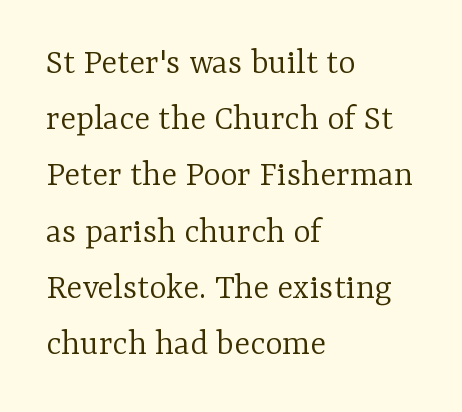
{"serif": "yes", "italic": "no", "bold": "no", "weight": "light", "width": "normal", "stroke_contrast": "low", "x_height": "medium", "monospaced": "no", "underline": "no", "align": "left", "line_spacing": "normal", "line_spacing_ratio": 1.52, "letter_spacing": "normal", "letter_spacing_em": 0.0, "glyph_px": 37}
